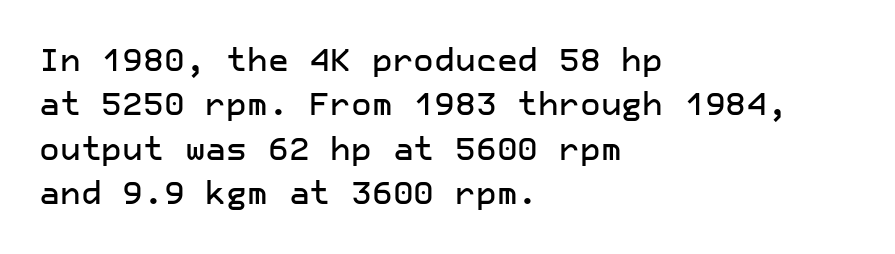
Style check: upright. A clean baseline with only descenders dipping below it. Alignment: flush left. Grotesque or geometric, the face here clearly has no serifs. No extra tracking has been applied to these lines.
